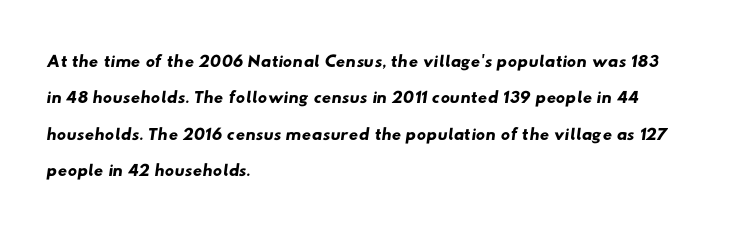
{"underline": "no", "align": "left", "line_spacing": "normal", "line_spacing_ratio": 1.4, "letter_spacing": "normal", "letter_spacing_em": 0.0, "glyph_px": 26}
